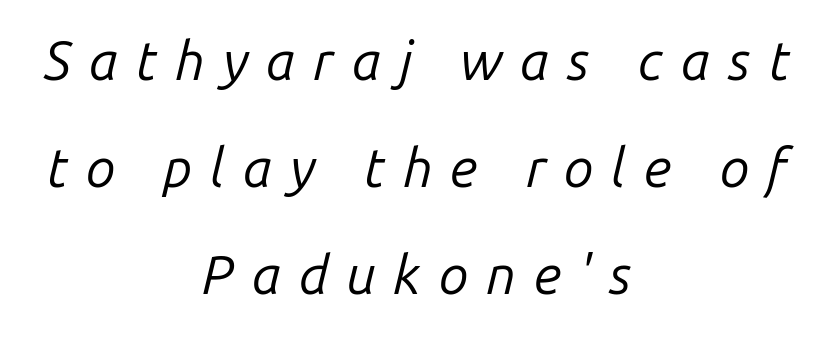
Q: Is the text bold? A: No.
Q: Is the text italic (slanted)? A: Yes, it leans right by about 14 degrees.
Q: Is the text underlined? A: No.
Q: How is the paragraph aligned? A: Centered.
Q: Is the spacing between letters normal or unusually wide? A: Unusually wide.
Q: Is the spacing between lines tight, normal or loose? A: Loose.
Q: Width (condensed, normal, or wide)? A: Normal.
Q: Stroke contrast? A: Low.
Q: x-height? A: Medium.
Q: Monospaced? A: No.
